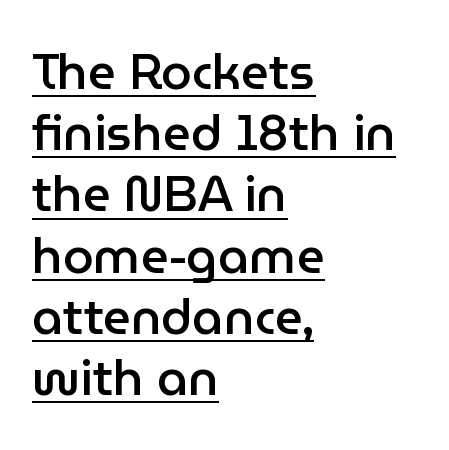
Every stem runs plumb, perpendicular to the baseline. Classification — sans serif. The passage shown is underscored from start to finish. Each letter keeps its own natural width here, so spacing adapts to shape.
